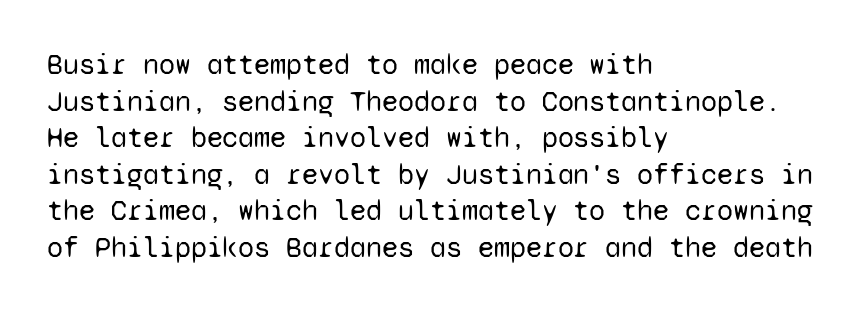
Check where the strokes stop: nothing finishes them off — pure sans. On a weight scale, this lands at 450 or below. The rendering anchors every line to the left-hand side. The gaps between neighbouring characters are ordinary and unremarkable. Rule under the text: the space is simply empty.
